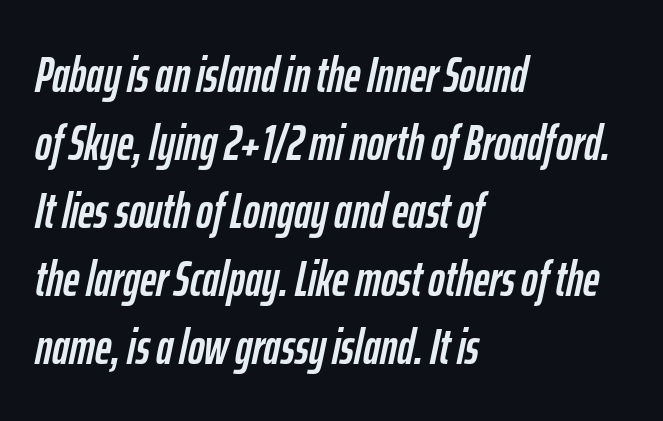
Q: Is the text italic (slanted)? A: Yes, it leans right by about 12 degrees.
Q: Is the text underlined? A: No.
Q: How is the paragraph aligned? A: Left-aligned.
Q: Is the spacing between letters normal or unusually wide? A: Normal.
Q: Is the spacing between lines tight, normal or loose? A: Normal.
Q: Width (condensed, normal, or wide)? A: Condensed.
Q: Stroke contrast? A: Low.
Q: x-height? A: Medium.
Q: Monospaced? A: No.
